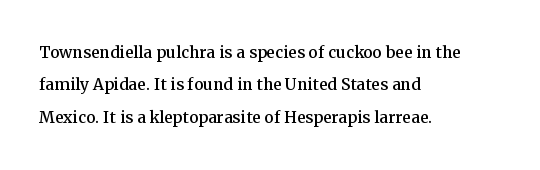
Glyph-to-glyph distance matches everyday printed text. Upright lettering throughout. Notice how descenders clear the ascenders below comfortably — that's standard leading. The strip under each line holds only bare page. Layout note: lines flush left.
